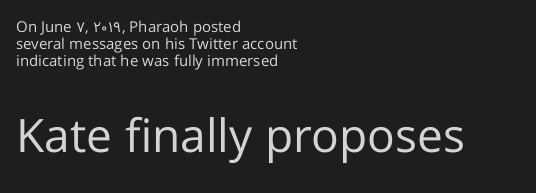
Q: Is the text bold? A: No.
Q: Is the text italic (slanted)? A: No, it is upright.
Q: Is the typeface a serif or a sans-serif typeface? A: Sans-serif.
Q: Is the text underlined? A: No.
Q: How is the paragraph aligned? A: Left-aligned.
Q: Is the spacing between letters normal or unusually wide? A: Normal.
Q: Is the spacing between lines tight, normal or loose? A: Tight.
Q: Which block of text is set in a larger size, the first (top) or the second (bottom)? A: The second (bottom) one.
Q: Width (condensed, normal, or wide)? A: Normal.
Q: Stroke contrast? A: Low.
Q: x-height? A: Medium.
Q: Monospaced? A: No.
